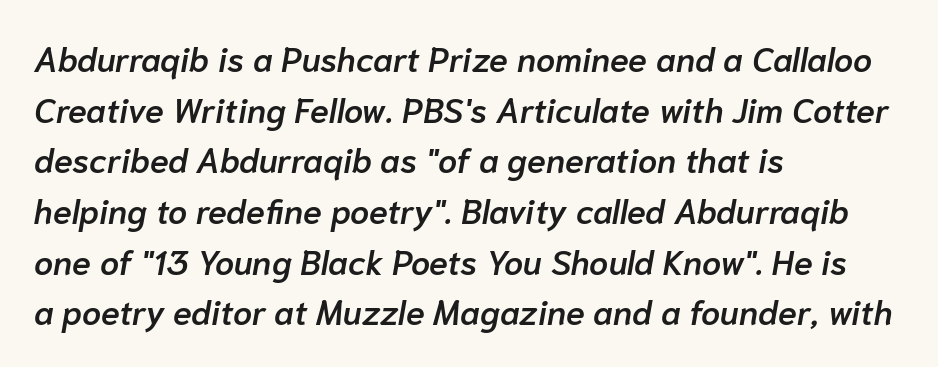
{"italic": "yes", "lean": "right", "slant_degrees": 10, "bold": "semi", "weight": "semibold", "width": "normal", "stroke_contrast": "low", "x_height": "medium", "monospaced": "no", "underline": "no", "align": "left", "line_spacing": "normal", "line_spacing_ratio": 1.49, "letter_spacing": "normal", "letter_spacing_em": 0.0, "glyph_px": 34}
